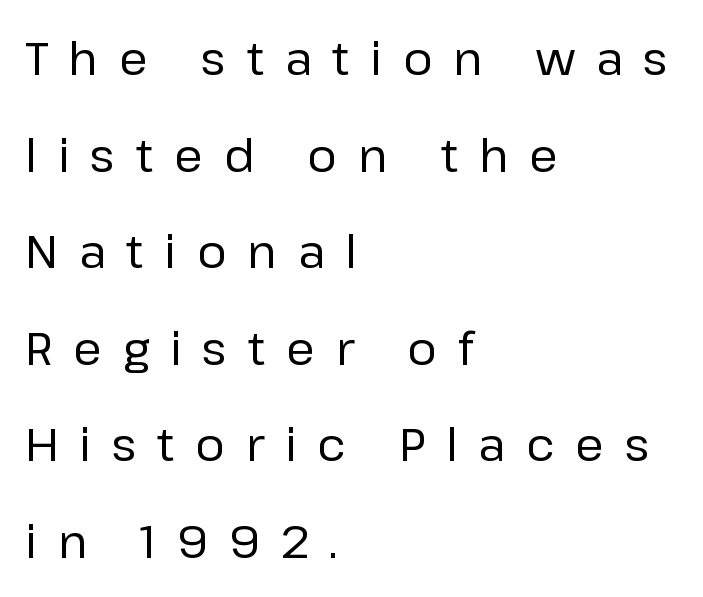
Q: Is the text bold? A: No.
Q: Is the text italic (slanted)? A: No, it is upright.
Q: Is the typeface a serif or a sans-serif typeface? A: Sans-serif.
Q: Is the text underlined? A: No.
Q: How is the paragraph aligned? A: Left-aligned.
Q: Is the spacing between letters normal or unusually wide? A: Unusually wide.
Q: Is the spacing between lines tight, normal or loose? A: Loose.
Q: Width (condensed, normal, or wide)? A: Normal.
Q: Stroke contrast? A: Low.
Q: x-height? A: Medium.
Q: Monospaced? A: No.
